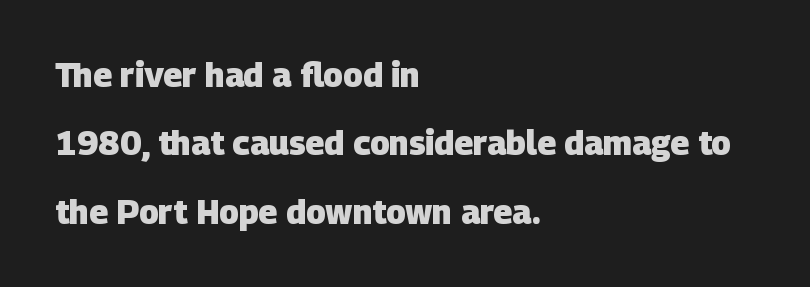
Q: Is the text bold? A: Yes.
Q: Is the typeface a serif or a sans-serif typeface? A: Sans-serif.
Q: Is the text underlined? A: No.
Q: How is the paragraph aligned? A: Left-aligned.
Q: Is the spacing between letters normal or unusually wide? A: Normal.
Q: Is the spacing between lines tight, normal or loose? A: Loose.
Q: Width (condensed, normal, or wide)? A: Normal.
Q: Stroke contrast? A: Low.
Q: x-height? A: Large.
Q: Monospaced? A: No.
